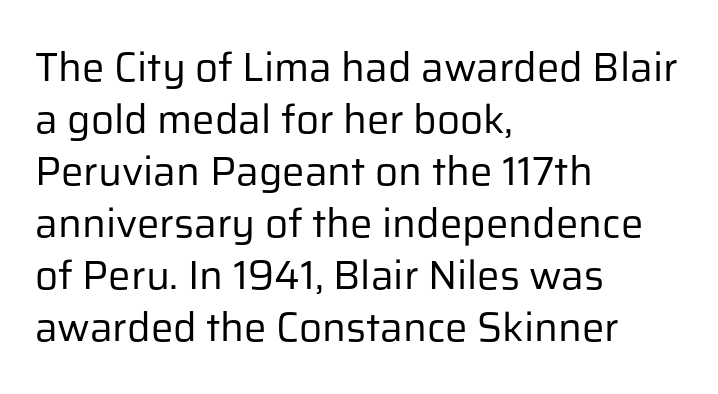
The lettering holds an erect, upright posture throughout. The rendering uses natural spacing where letterforms have individual widths. Notice how the passage keeps a crisp vertical edge on the left only. Students, observe: this is what conventionally led text looks like. The string is rendered with underlining switched off.
